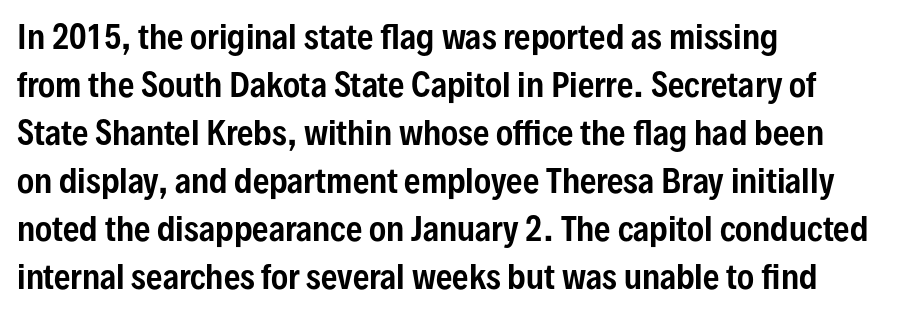
{"serif": "no", "italic": "no", "width": "condensed", "stroke_contrast": "low", "x_height": "medium", "monospaced": "no", "underline": "no", "align": "left", "line_spacing": "normal", "line_spacing_ratio": 1.5, "letter_spacing": "normal", "letter_spacing_em": 0.0, "glyph_px": 32}
